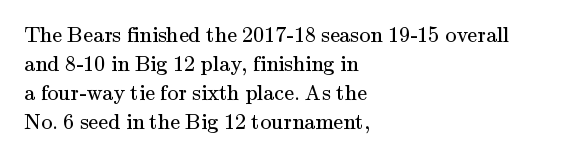
{"italic": "no", "bold": "no", "underline": "no", "align": "left", "line_spacing": "normal", "line_spacing_ratio": 1.32, "letter_spacing": "normal", "letter_spacing_em": 0.0, "glyph_px": 22}
